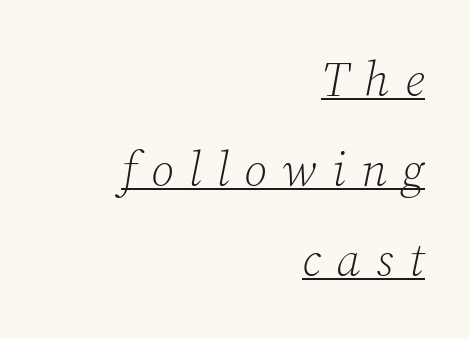
{"serif": "yes", "italic": "yes", "lean": "right", "slant_degrees": 12, "bold": "no", "weight": "light", "width": "normal", "stroke_contrast": "low", "x_height": "medium", "monospaced": "no", "underline": "yes", "align": "right", "line_spacing_ratio": 1.87, "letter_spacing": "wide", "letter_spacing_em": 0.32, "glyph_px": 48}
